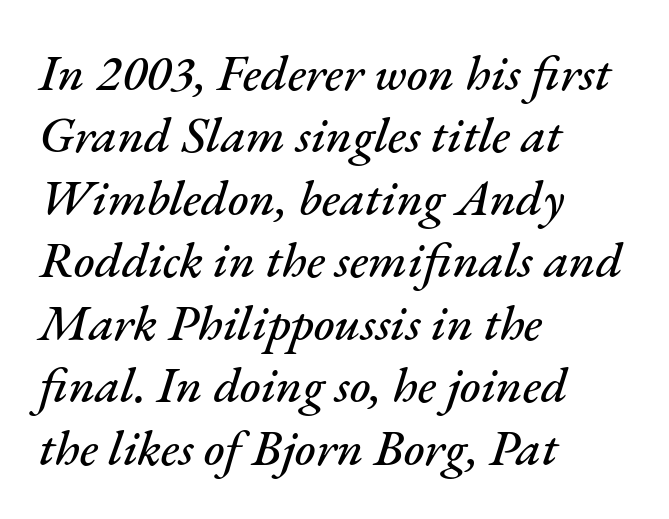
In terms of letterspacing, this is plain default setting. The rag falls on the right side of this text block. Underlining? Definitely not there. The rendering uses natural spacing where letterforms have individual widths.
